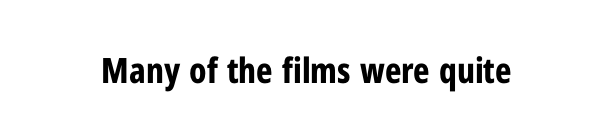
The image shows 35 px bold, condensed sans-serif type, upright; set normal letter spacing, not underlined; low stroke contrast and a medium x-height.
